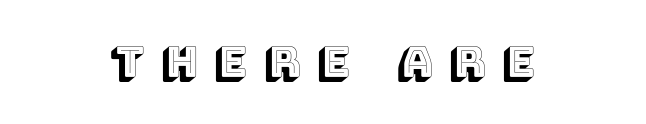
{"italic": "no", "width": "normal", "x_height": "large", "monospaced": "no", "underline": "no", "align": "center", "letter_spacing": "wide", "letter_spacing_em": 0.39, "glyph_px": 43}
